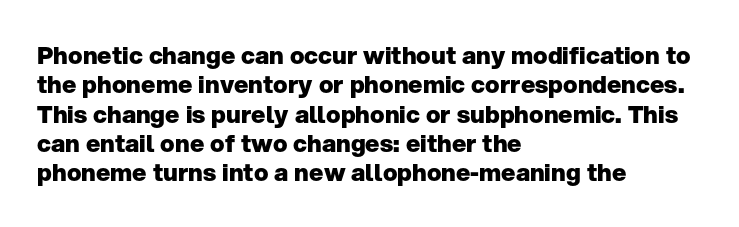
Q: Is the text bold? A: Yes.
Q: Is the text italic (slanted)? A: No, it is upright.
Q: Is the text underlined? A: No.
Q: How is the paragraph aligned? A: Left-aligned.
Q: Is the spacing between letters normal or unusually wide? A: Normal.
